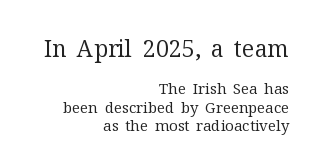
The image shows 23 px text type, upright; set right-aligned, line spacing 1.22x, normal letter spacing, not underlined; the first (top) block is 1.53x larger.
